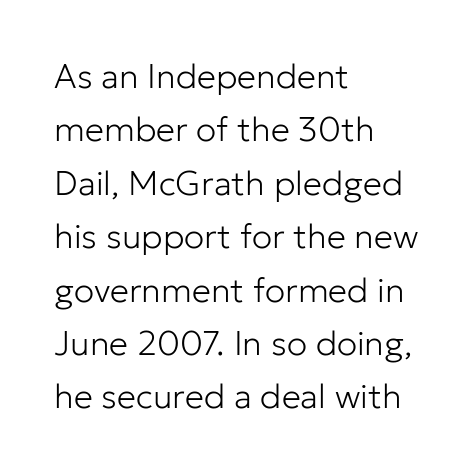
{"serif": "no", "italic": "no", "bold": "no", "weight": "light", "width": "normal", "stroke_contrast": "low", "x_height": "medium", "monospaced": "no", "underline": "no", "align": "left", "line_spacing": "normal", "line_spacing_ratio": 1.57, "letter_spacing": "normal", "letter_spacing_em": 0.0, "glyph_px": 34}
